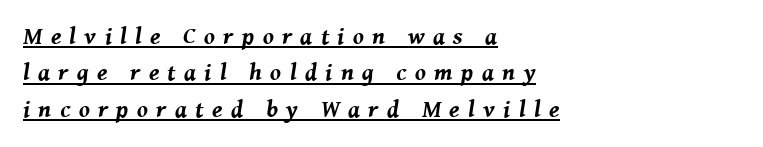
Q: Is the text bold? A: Yes.
Q: Is the text italic (slanted)? A: Yes, it leans right by about 8 degrees.
Q: Is the text underlined? A: Yes.
Q: How is the paragraph aligned? A: Left-aligned.
Q: Is the spacing between letters normal or unusually wide? A: Unusually wide.
Q: Is the spacing between lines tight, normal or loose? A: Normal.
